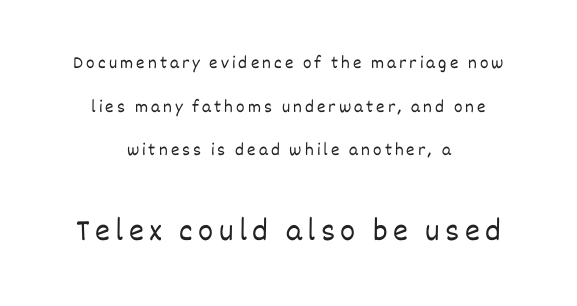
The image shows 32 px light type, upright; set centered, loose line spacing (2.43x), not underlined; the second (bottom) block is 1.78x larger; low stroke contrast and a large x-height.
